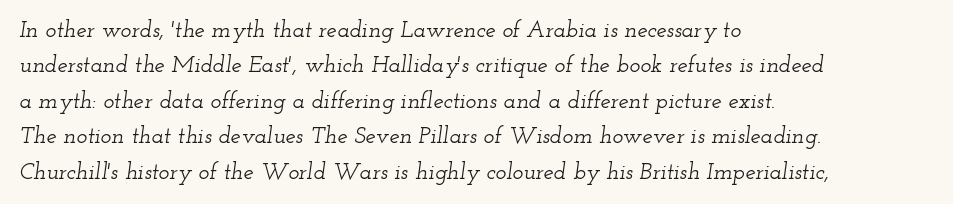
The setting favours the left margin, as ordinary paragraphs usually do. The type is set solid horizontally, with unmodified tracking. The passage shown leans; its letterforms are oblique. Bare-footed words on every line. Line spacing here is normal.
